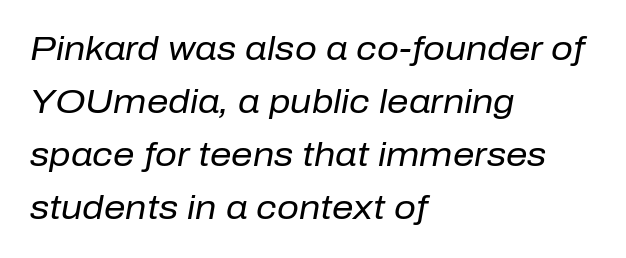
The image shows 34 px regular-weight type, italic (leaning right); set left-aligned, normal line spacing (1.56x), normal letter spacing, not underlined; low stroke contrast and a medium x-height.
